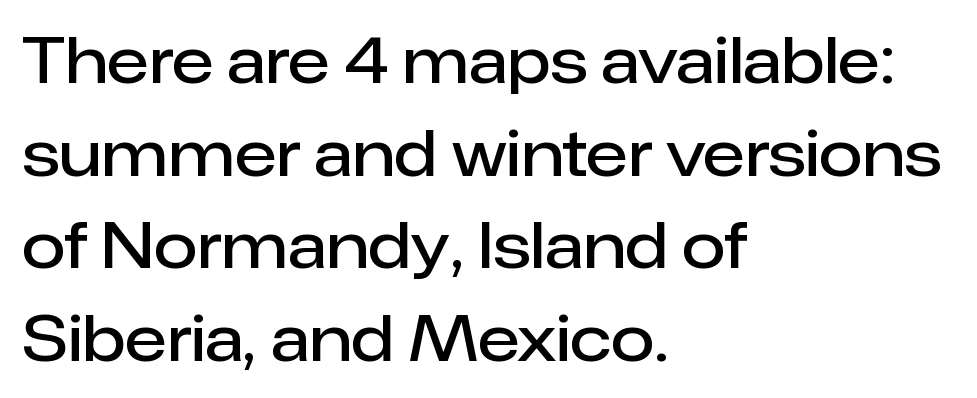
Vertical strokes here are truly vertical. Here the glyphs are tracked normally, forming tight word shapes. Moderately thickened strokes mark this as semibold type. The face used here is proportionally spaced, like ordinary book or web type.
